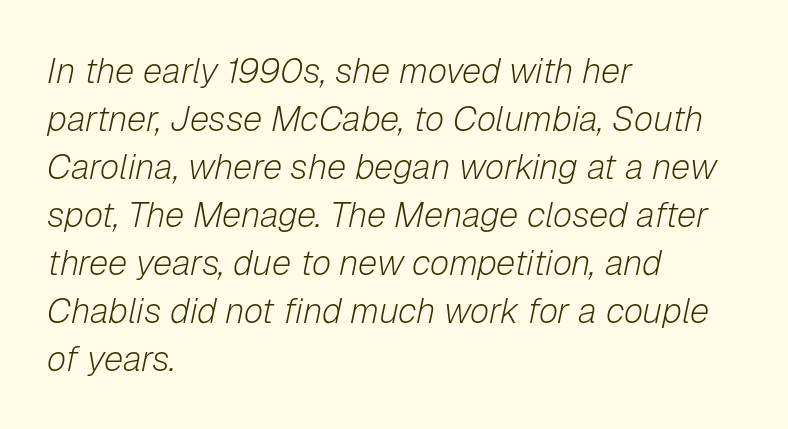
The image shows 35 px light type, italic (leaning right); set left-aligned, normal line spacing (1.37x), normal letter spacing, not underlined; low stroke contrast and a medium x-height.
